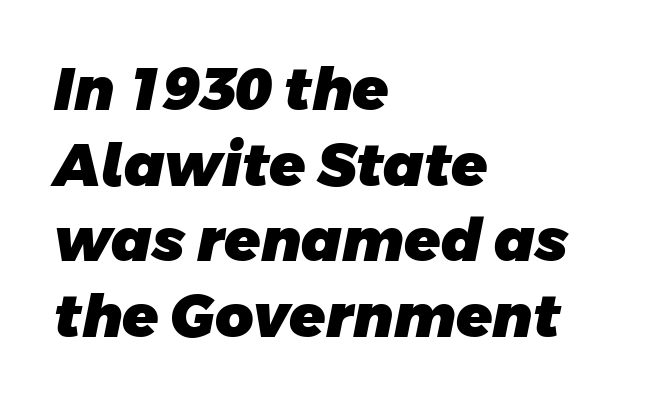
{"serif": "no", "bold": "yes", "weight": "heavy", "width": "normal", "stroke_contrast": "low", "x_height": "large", "monospaced": "no", "underline": "no", "align": "left", "line_spacing": "normal", "line_spacing_ratio": 1.28, "letter_spacing": "normal", "letter_spacing_em": 0.0, "glyph_px": 59}
